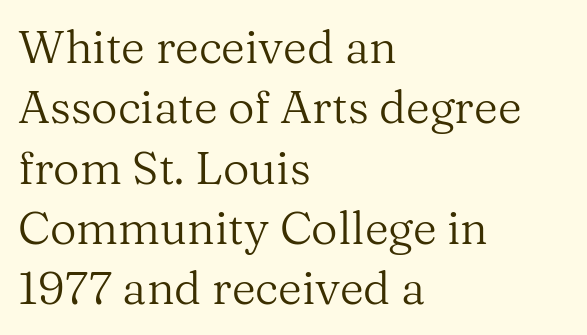
The image shows 46 px regular-weight serif type, upright; set left-aligned, normal line spacing (1.31x), normal letter spacing, not underlined; medium stroke contrast and a medium x-height.
